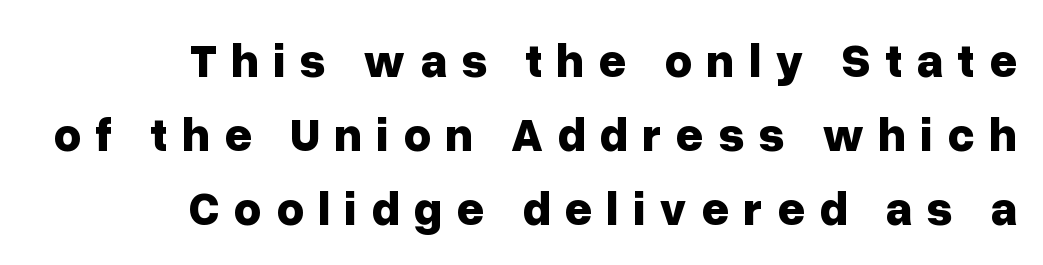
{"serif": "no", "italic": "no", "bold": "yes", "weight": "bold", "width": "normal", "stroke_contrast": "low", "x_height": "medium", "monospaced": "no", "underline": "no", "align": "right", "line_spacing": "normal", "line_spacing_ratio": 1.54, "letter_spacing": "wide", "letter_spacing_em": 0.29, "glyph_px": 48}
